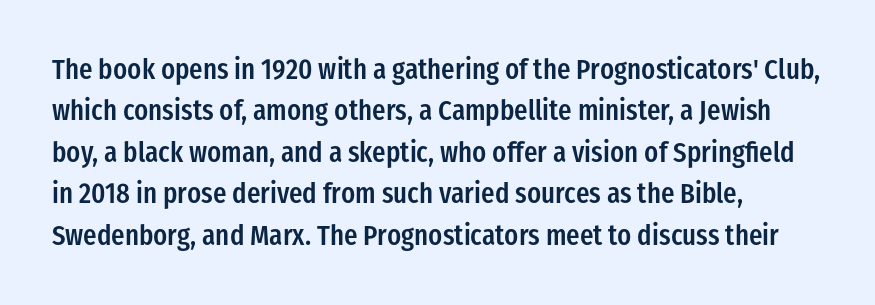
Underline: absent. Typographically, this falls in the sans-serif category. Each line starts at the same left margin while the right side varies. How are the letters spaced? Ordinarily, with no added tracking. No italicization has been applied; the sample stays upright.
